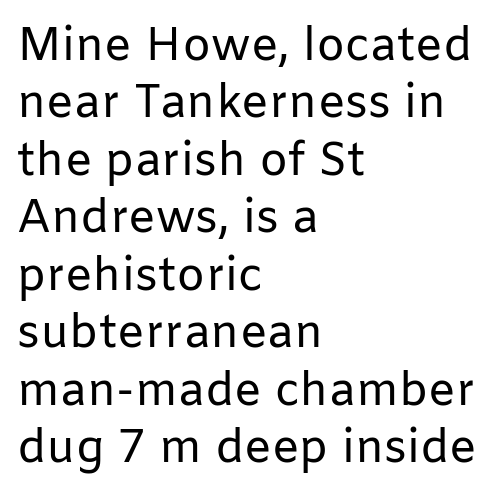
{"serif": "no", "italic": "no", "bold": "no", "weight": "regular", "width": "normal", "stroke_contrast": "low", "x_height": "medium", "monospaced": "no", "underline": "no", "align": "left", "line_spacing": "normal", "line_spacing_ratio": 1.25, "letter_spacing": "normal", "letter_spacing_em": 0.0, "glyph_px": 46}
